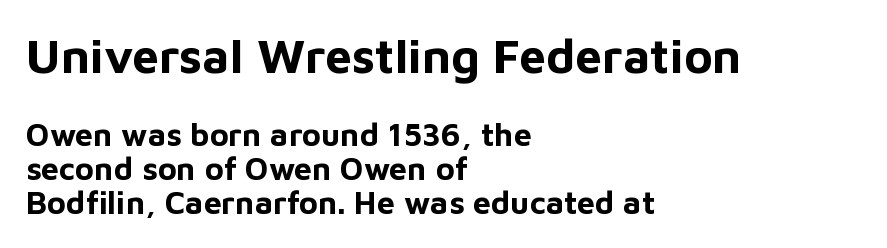
These lines keep a tight, regular rhythm from letter to letter. I'd describe the lettering as bold — thick and assertive. A student would notice the top passage is typeset larger than what follows. The characters display no serif detailing; their extremities are plain.
